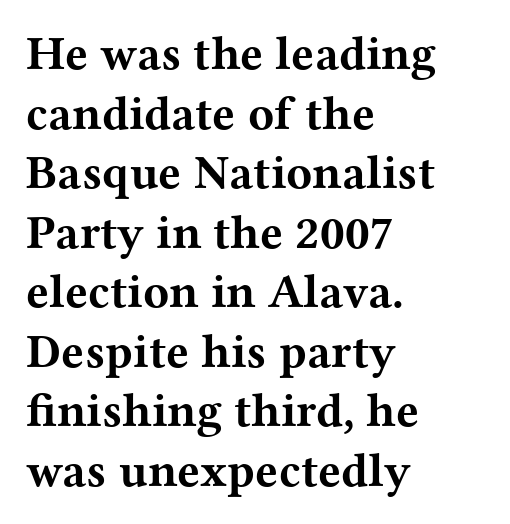
Q: Is the text bold? A: Yes.
Q: Is the text italic (slanted)? A: No, it is upright.
Q: Is the typeface a serif or a sans-serif typeface? A: Serif.
Q: Is the text underlined? A: No.
Q: How is the paragraph aligned? A: Left-aligned.
Q: Is the spacing between letters normal or unusually wide? A: Normal.
Q: Width (condensed, normal, or wide)? A: Wide.
Q: Stroke contrast? A: Medium.
Q: x-height? A: Medium.
Q: Monospaced? A: No.
